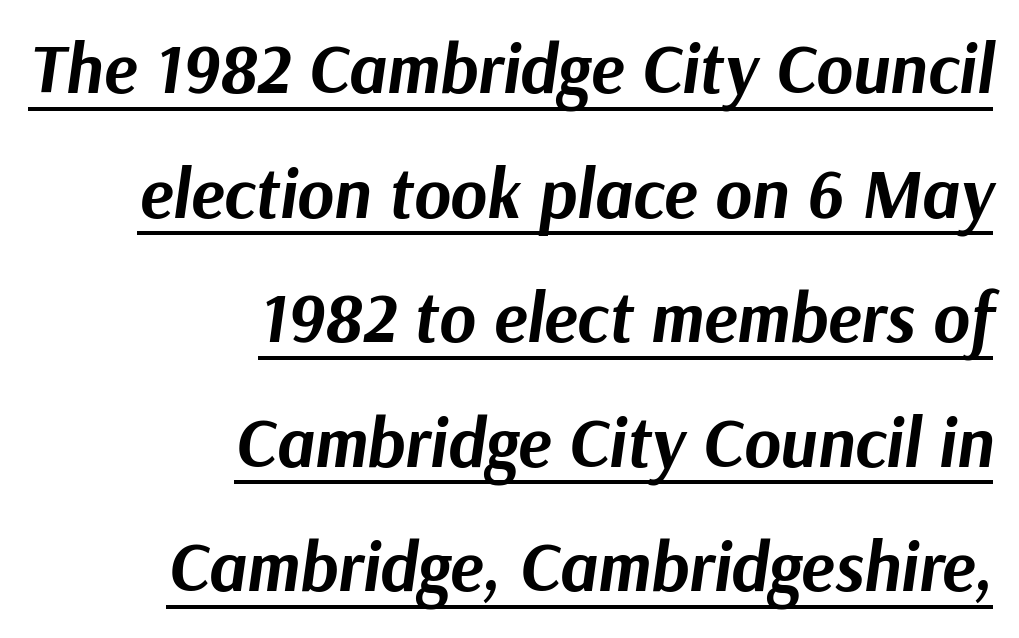
The image shows 70 px bold type, italic (leaning right); set right-aligned, line spacing 1.78x, normal letter spacing, underlined; medium stroke contrast and a medium x-height.
